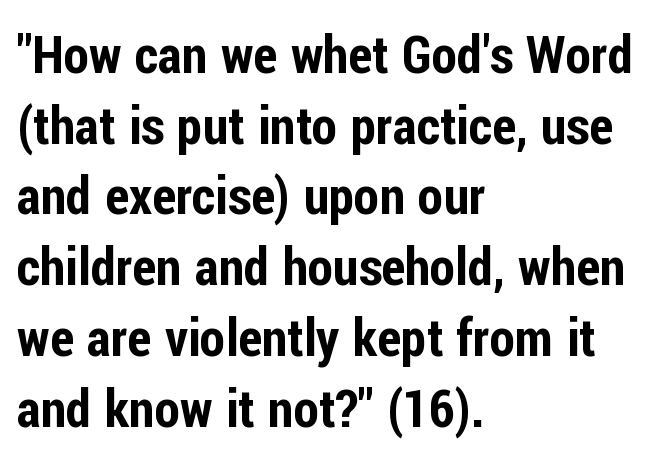
Q: Is the text italic (slanted)? A: No, it is upright.
Q: Is the typeface a serif or a sans-serif typeface? A: Sans-serif.
Q: Is the text underlined? A: No.
Q: How is the paragraph aligned? A: Left-aligned.
Q: Is the spacing between letters normal or unusually wide? A: Normal.
Q: Is the spacing between lines tight, normal or loose? A: Normal.
Q: Width (condensed, normal, or wide)? A: Condensed.
Q: Stroke contrast? A: Low.
Q: x-height? A: Medium.
Q: Monospaced? A: No.
